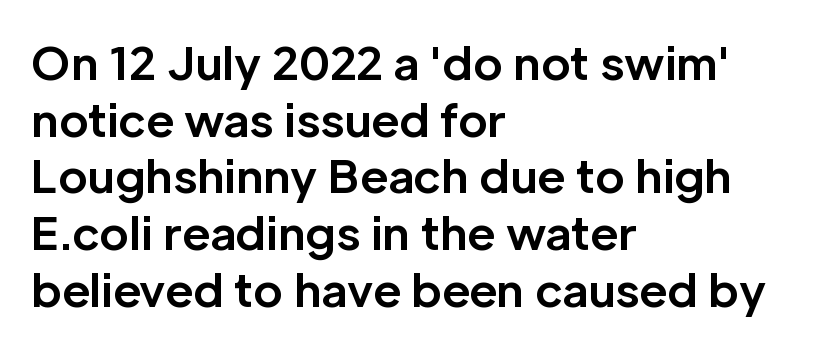
The image shows 45 px bold sans-serif type, upright; set left-aligned, normal line spacing (1.26x), normal letter spacing, not underlined; low stroke contrast and a medium x-height.
